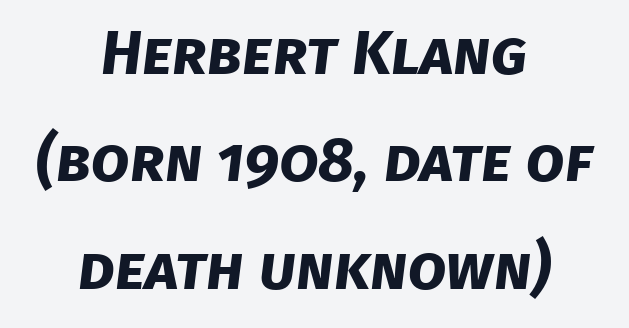
The image shows 62 px bold sans-serif type; set centered, line spacing 1.73x, normal letter spacing, not underlined; low stroke contrast and a large x-height.
